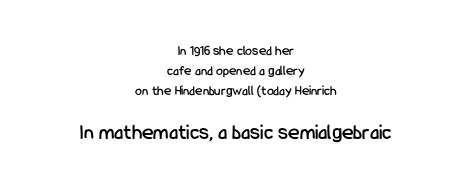
The image shows 22 px text type, upright; set centered, normal line spacing (1.44x), normal letter spacing, not underlined; the second (bottom) block is 1.57x larger.
